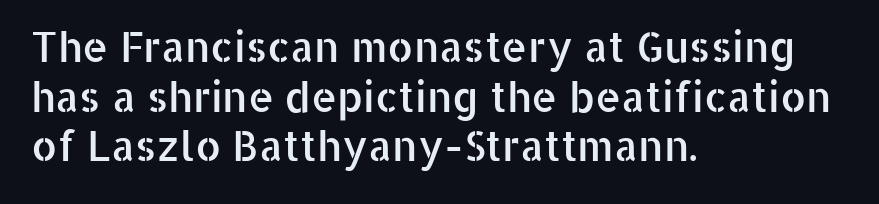
{"serif": "no", "italic": "no", "width": "normal", "stroke_contrast": "low", "x_height": "medium", "monospaced": "no", "underline": "no", "align": "left", "line_spacing_ratio": 1.21, "letter_spacing": "normal", "letter_spacing_em": 0.0, "glyph_px": 41}
